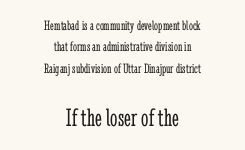
The image shows 26 px text type, upright; set centered, normal line spacing (1.52x), normal letter spacing, not underlined; the second (bottom) block is 1.86x larger.
